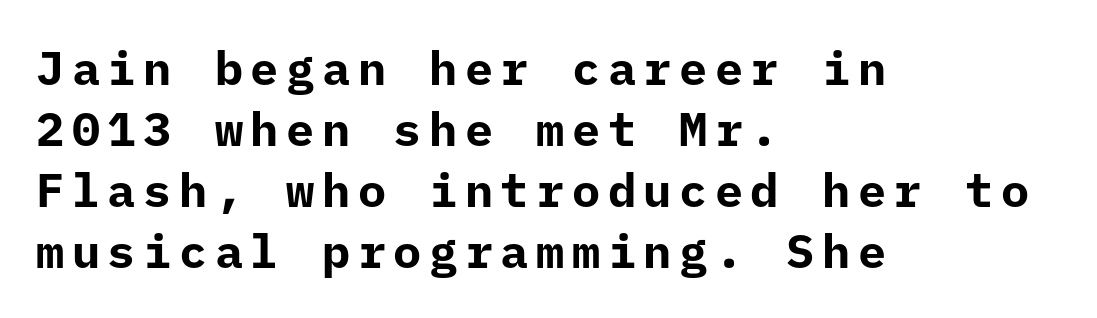
The image shows 47 px bold sans-serif type, upright, monospaced; set left-aligned, normal line spacing (1.3x), not underlined; low stroke contrast and a medium x-height.
